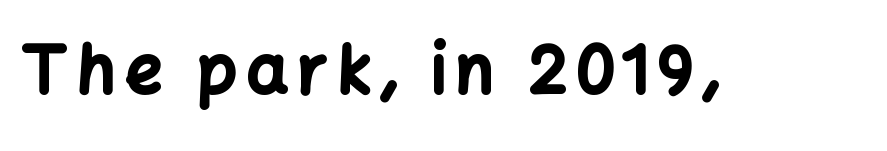
{"serif": "no", "italic": "no", "bold": "yes", "weight": "bold", "width": "normal", "stroke_contrast": "low", "x_height": "medium", "monospaced": "no", "underline": "no", "glyph_px": 65}
